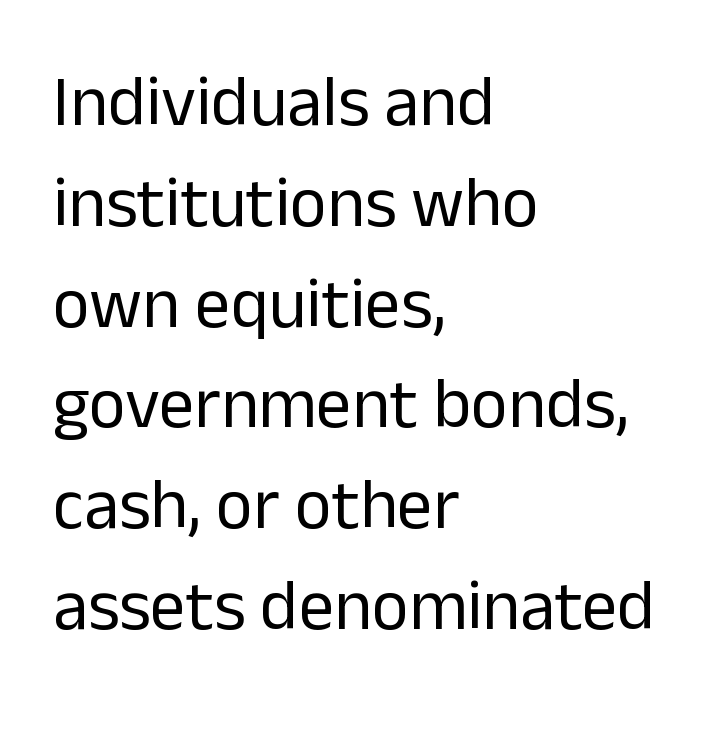
{"serif": "no", "italic": "no", "bold": "no", "weight": "regular", "width": "normal", "stroke_contrast": "low", "x_height": "medium", "monospaced": "no", "underline": "no", "align": "left", "line_spacing": "normal", "line_spacing_ratio": 1.42, "letter_spacing": "normal", "letter_spacing_em": 0.0, "glyph_px": 71}
